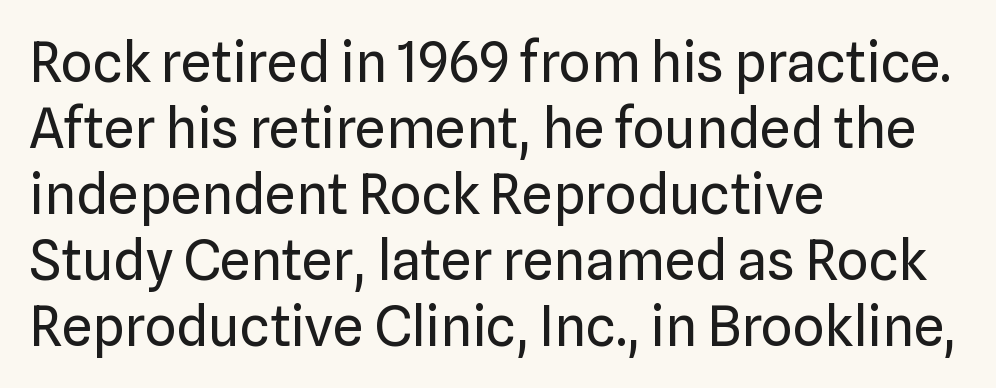
Tracking here is standard; glyphs follow each other at the usual distance. Here the designer chose a conventional face with non-uniform glyph widths. Font category for this specimen: sans-serif. This reads as an unemphasized weight, regular at the heaviest. You can tell it's not italic because the verticals are truly vertical. Just letters on the line, the space beneath them empty.
